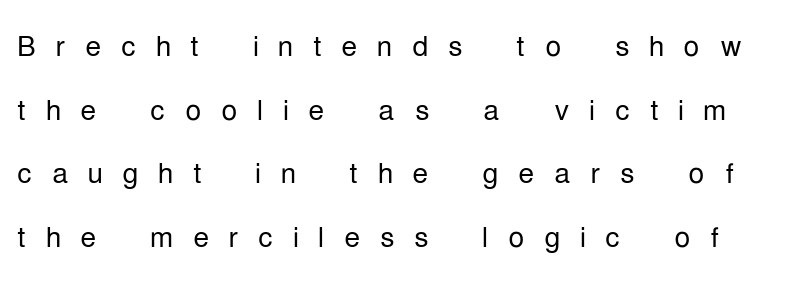
Q: Is the text bold? A: No.
Q: Is the text italic (slanted)? A: No, it is upright.
Q: Is the typeface a serif or a sans-serif typeface? A: Sans-serif.
Q: Is the text underlined? A: No.
Q: Is the spacing between letters normal or unusually wide? A: Unusually wide.
Q: Is the spacing between lines tight, normal or loose? A: Normal.
Q: Width (condensed, normal, or wide)? A: Condensed.
Q: Stroke contrast? A: Low.
Q: x-height? A: Medium.
Q: Monospaced? A: No.
